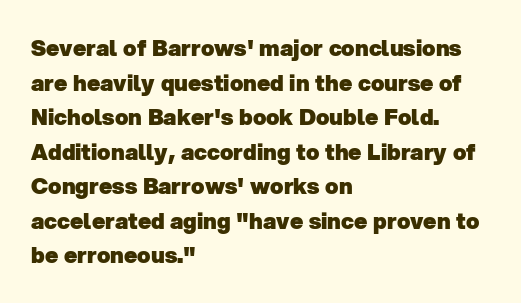
Q: Is the text bold? A: Yes.
Q: Is the text underlined? A: No.
Q: How is the paragraph aligned? A: Left-aligned.
Q: Is the spacing between letters normal or unusually wide? A: Normal.
Q: Is the spacing between lines tight, normal or loose? A: Normal.
